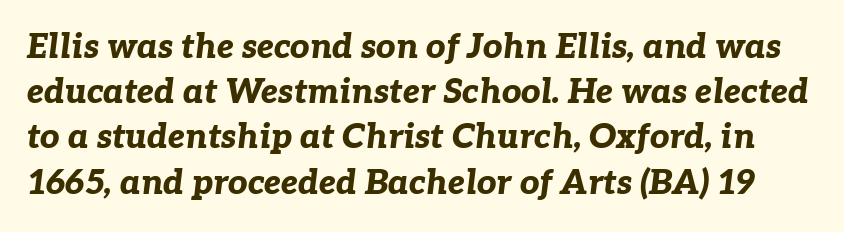
The rows are spaced the way most documents space them. The letters advance in unequal steps, a hallmark of proportional type. You could call the tracking neutral — neither tight nor loose. The face used here has the dense, thick strokes of a bold. Quick note: italic.
